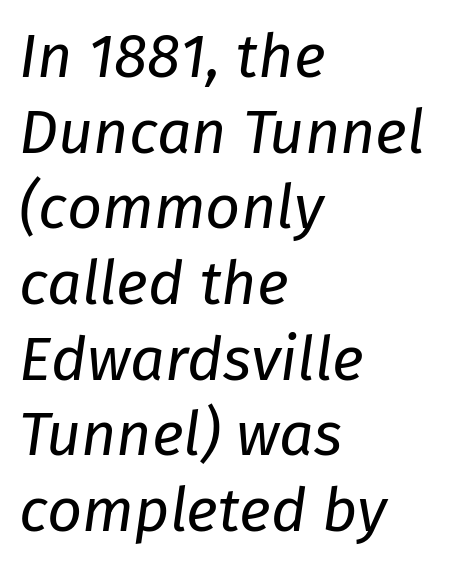
There's an unmistakable incline to the writing here. Check the space under the baseline: it is left empty. The letters look calm and open, with moderate or lighter stems. Varying glyph widths throughout — classic text-font behaviour.
